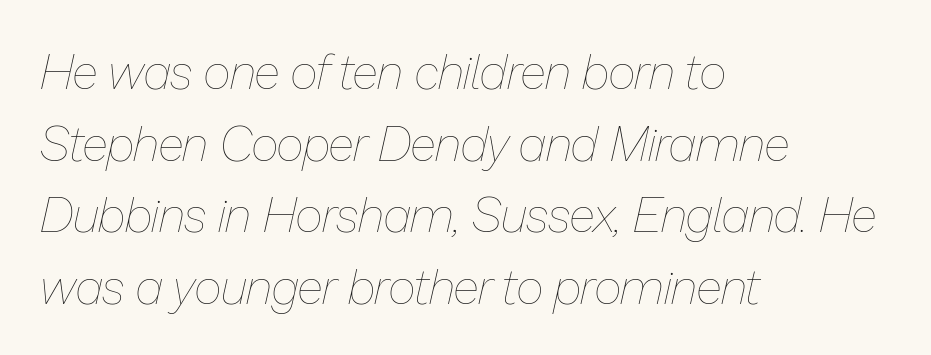
{"italic": "yes", "lean": "right", "slant_degrees": 13, "bold": "no", "weight": "thin", "width": "normal", "stroke_contrast": "low", "x_height": "medium", "monospaced": "no", "underline": "no", "align": "left", "line_spacing": "normal", "line_spacing_ratio": 1.49, "letter_spacing": "normal", "letter_spacing_em": 0.0, "glyph_px": 48}
